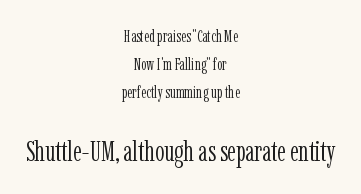
The image shows 29 px light, condensed serif type, upright; set centered, normal line spacing (1.66x), normal letter spacing, not underlined; the second (bottom) block is 1.71x larger; low stroke contrast and a medium x-height.
